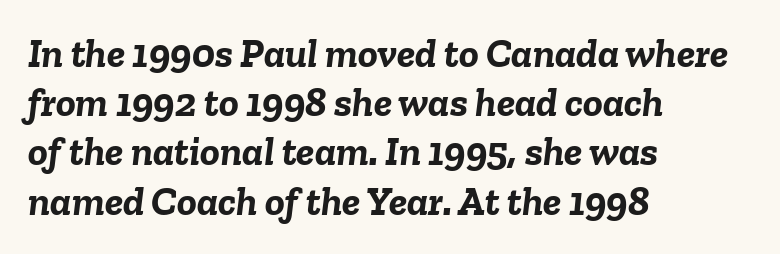
The image shows 41 px semibold type, italic (leaning right); set left-aligned, line spacing 1.2x, normal letter spacing, not underlined; low stroke contrast and a medium x-height.
